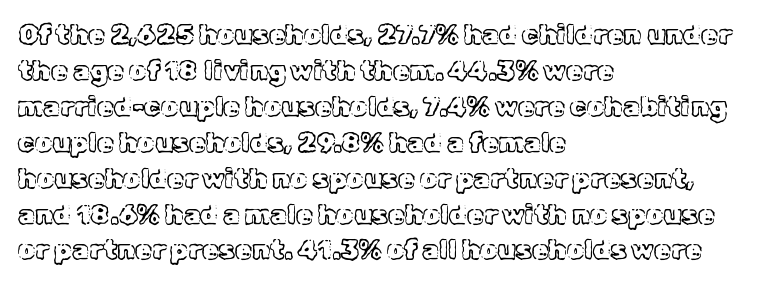
{"italic": "no", "underline": "no", "align": "left", "line_spacing": "normal", "line_spacing_ratio": 1.33, "letter_spacing": "normal", "letter_spacing_em": 0.0, "glyph_px": 27}
